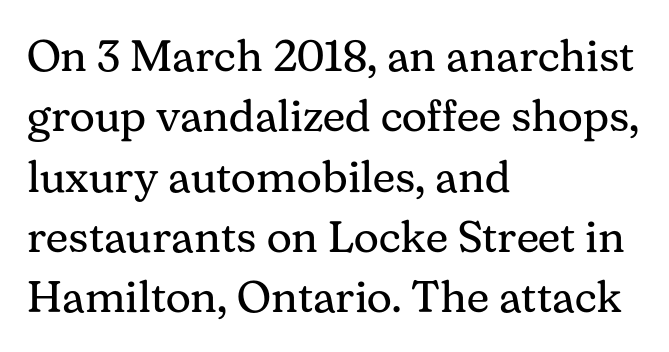
The image shows 44 px regular-weight serif type, upright; set left-aligned, normal line spacing (1.37x), normal letter spacing, not underlined; medium stroke contrast and a medium x-height.
